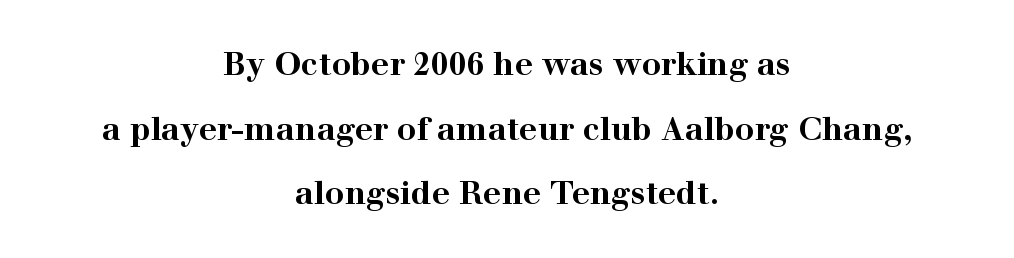
{"serif": "yes", "italic": "no", "bold": "yes", "weight": "bold", "width": "wide", "stroke_contrast": "high", "x_height": "medium", "monospaced": "no", "underline": "no", "align": "center", "line_spacing": "loose", "line_spacing_ratio": 2.02, "letter_spacing": "normal", "letter_spacing_em": 0.0, "glyph_px": 32}
